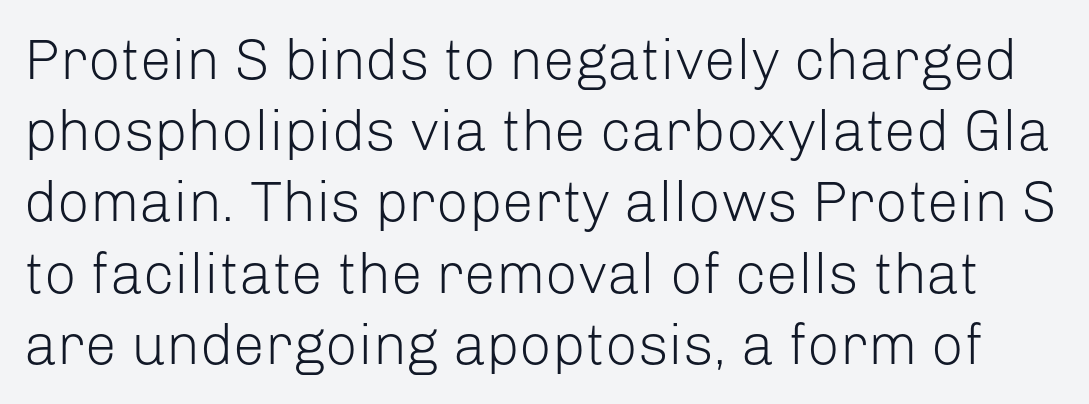
Q: Is the text bold? A: No.
Q: Is the text italic (slanted)? A: No, it is upright.
Q: Is the typeface a serif or a sans-serif typeface? A: Sans-serif.
Q: Is the text underlined? A: No.
Q: Is the spacing between letters normal or unusually wide? A: Normal.
Q: Is the spacing between lines tight, normal or loose? A: Normal.
Q: Width (condensed, normal, or wide)? A: Normal.
Q: Stroke contrast? A: Low.
Q: x-height? A: Medium.
Q: Monospaced? A: No.
